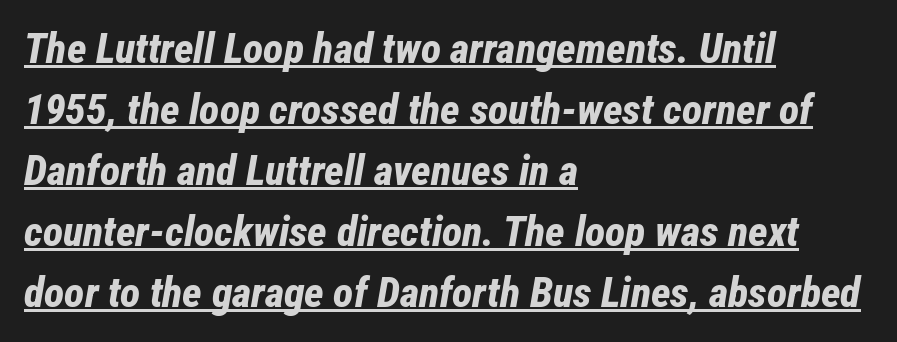
Somebody hit Ctrl+U on this one — the words are underlined. Visually the block forms a straight wall on the left and a jagged coastline on the right. The face used here is rendered with its standard letterfit. Note the varied advance widths — an 'i' is clearly narrower than an 'm'.
